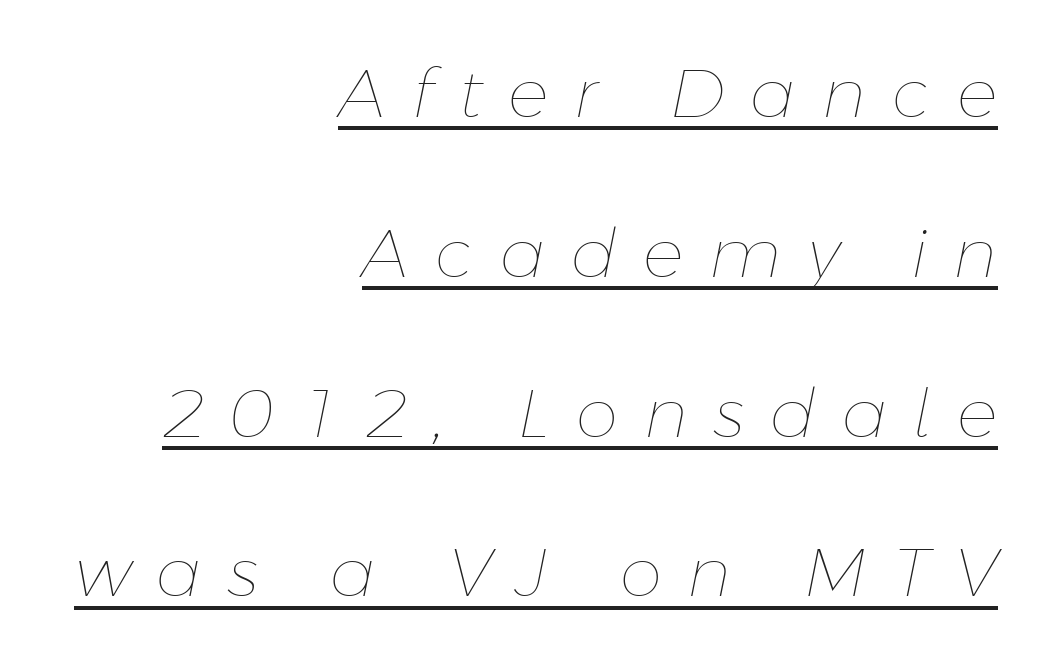
{"italic": "yes", "lean": "right", "slant_degrees": 11, "bold": "no", "weight": "thin", "width": "normal", "stroke_contrast": "low", "x_height": "medium", "monospaced": "no", "underline": "yes", "align": "right", "line_spacing": "loose", "line_spacing_ratio": 2.35, "letter_spacing": "wide", "letter_spacing_em": 0.38, "glyph_px": 68}
